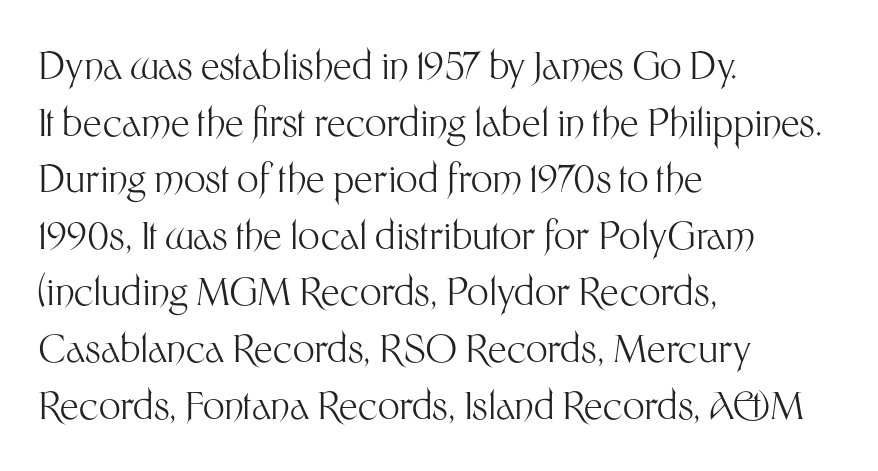
The letters advance in unequal steps, a hallmark of proportional type. Examine the stroke ends and you'll find no serifs. Ink coverage per letter is moderate at most. If you drew a line through each stem, it would be perfectly vertical.
